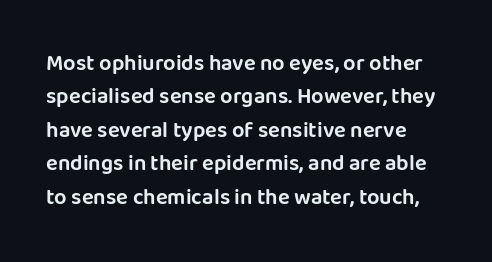
The image shows 22 px text type, upright; set normal line spacing (1.52x), normal letter spacing, not underlined.
